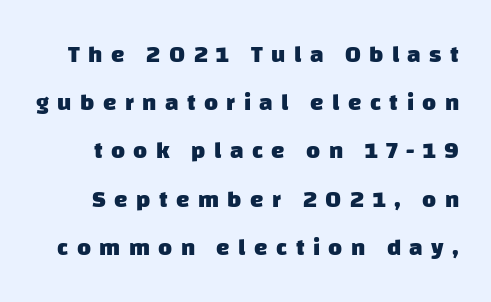
The letters are bold, with thick, heavy strokes. Compared with typical paragraphs, the rows here are farther apart. No word sits above an underline. Students, note that the glyphs here are deliberately spaced far apart.
